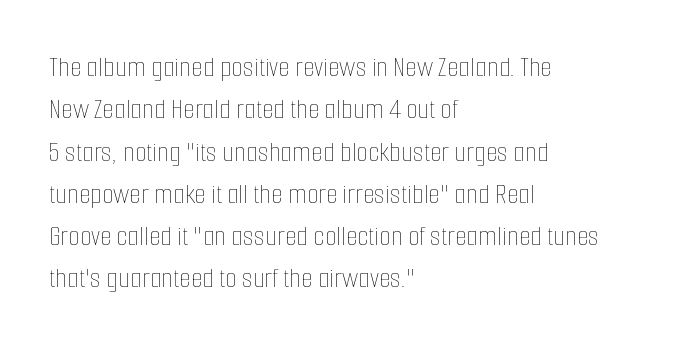
Q: Is the text bold? A: No.
Q: Is the text italic (slanted)? A: No, it is upright.
Q: Is the text underlined? A: No.
Q: How is the paragraph aligned? A: Left-aligned.
Q: Is the spacing between letters normal or unusually wide? A: Normal.
Q: Is the spacing between lines tight, normal or loose? A: Normal.
Q: Width (condensed, normal, or wide)? A: Condensed.
Q: Stroke contrast? A: Low.
Q: x-height? A: Medium.
Q: Monospaced? A: No.
